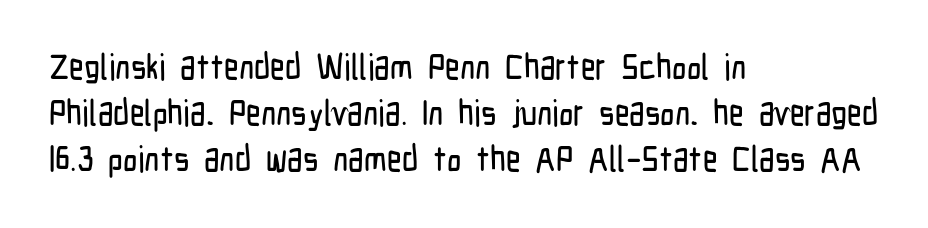
The image shows 36 px condensed sans-serif type, upright; set left-aligned, normal line spacing (1.28x), normal letter spacing, not underlined; low stroke contrast and a medium x-height.
